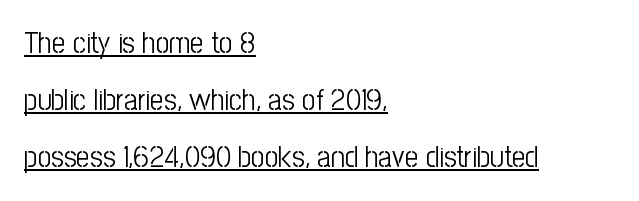
Does the leading feel generous? Absolutely, it's lavish. Where is the straight margin? On the left. The face used here is rendered with its standard letterfit. The letterforms sit at book weight or below. Each letter's strokes conclude bluntly, with no projecting serifs.
